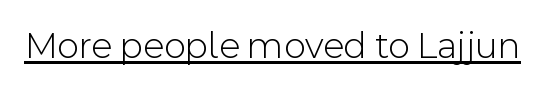
The image shows 38 px light sans-serif type, upright; set normal letter spacing, underlined; a medium x-height.
